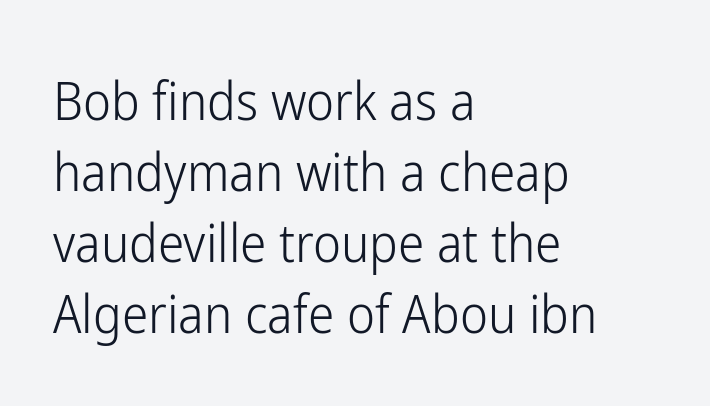
Only glyphs here, with clear space below each row. Designer's note — italics off, roman on. Examine the stroke ends and you'll find no serifs. Spacing between characters is what you'd get straight out of the box. Caption: multi-line text, flush left, ragged right. Leading: standard.
